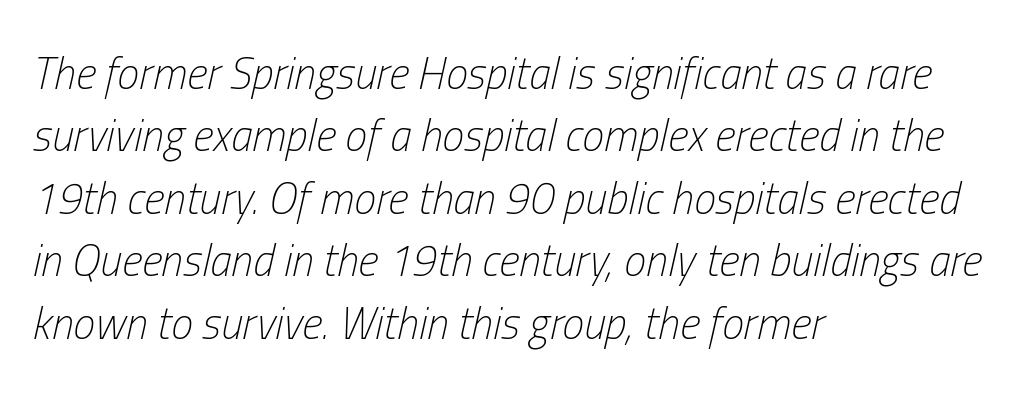
The baseline area is clear. Varying glyph widths throughout — classic text-font behaviour. Teacher's note: observe the even left margin — that is flush-left alignment. The horizontal fit of the characters is conventional and even. Slanted lettering throughout.
